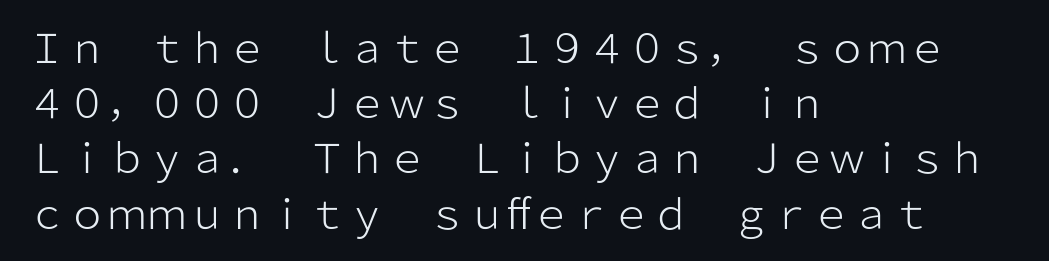
Are there feet on the stems? There aren't — it's a sans. Standard letterfit; no display-style spreading of the glyphs. In terms of leading, this rendering sits right in the middle. Ascenders rise straight up at ninety degrees.
